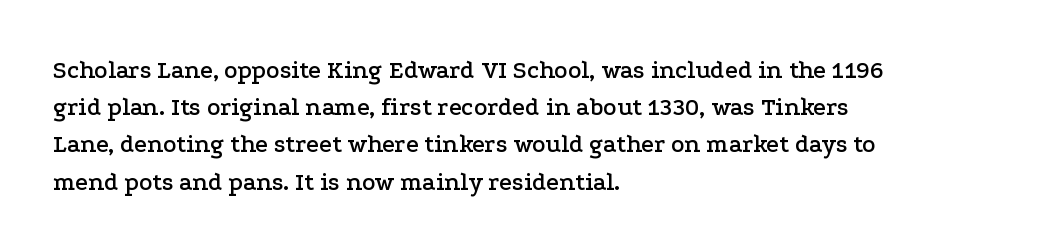
Designer's note — italics off, roman on. Compared with typical paragraphs, the rows here are spaced about the same. No word sits above an underline. Left-aligned paragraph, ragged on the right. This sample uses plain, unmodified letter spacing.
